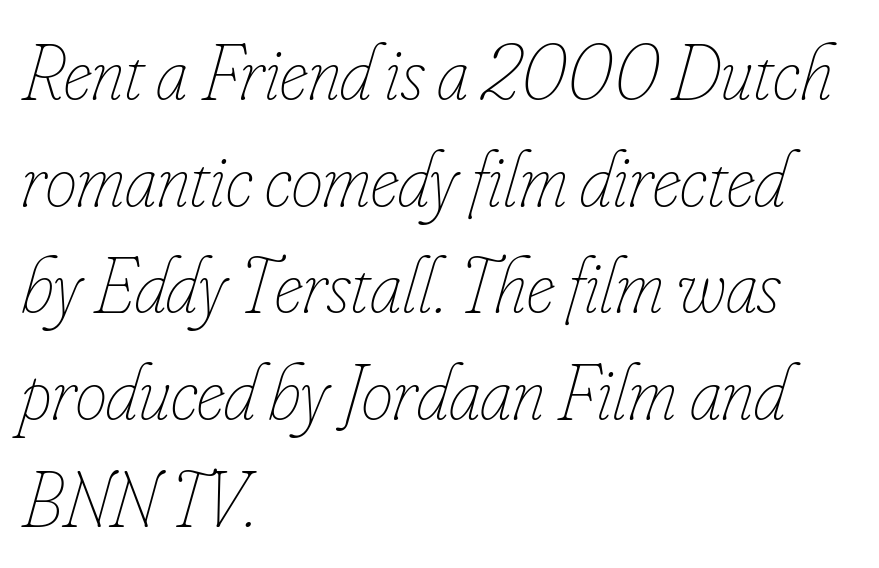
{"italic": "yes", "lean": "right", "slant_degrees": 16, "bold": "no", "weight": "thin", "width": "condensed", "stroke_contrast": "low", "x_height": "small", "monospaced": "no", "underline": "no", "align": "left", "line_spacing": "normal", "line_spacing_ratio": 1.35, "letter_spacing": "normal", "letter_spacing_em": 0.0, "glyph_px": 79}
